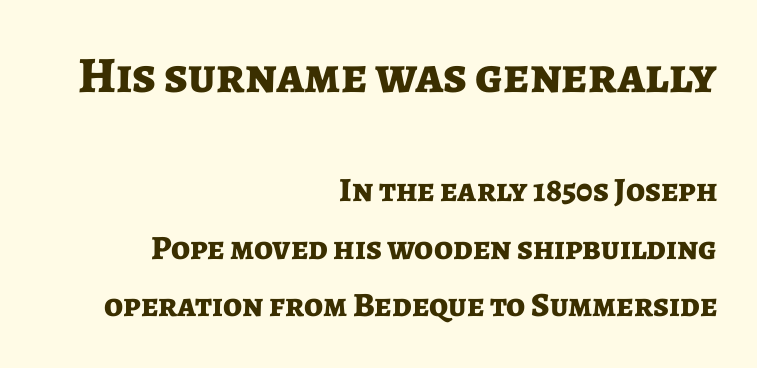
You get the large type first, then a drop to smaller type. This sample uses a sans-serif face. Emphasis by weight is at full strength: bold. Character widths vary here, with narrow letters taking less room than wide ones. Honestly, the letter spacing is just normal — you wouldn't notice it.
